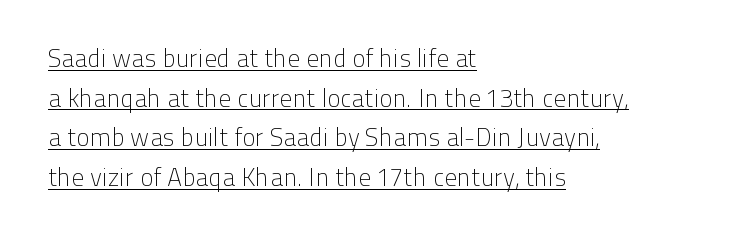
{"italic": "no", "bold": "no", "underline": "yes", "align": "left", "line_spacing": "normal", "line_spacing_ratio": 1.59, "letter_spacing": "normal", "letter_spacing_em": 0.0, "glyph_px": 25}
